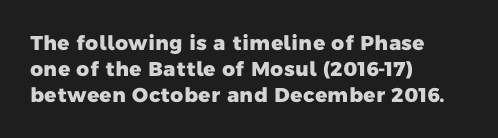
The image shows 20 px bold type; set left-aligned, normal line spacing (1.3x), normal letter spacing, not underlined.
